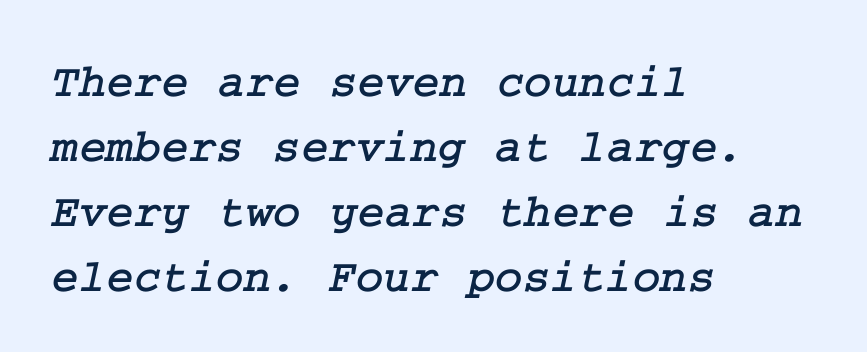
Q: Is the typeface a serif or a sans-serif typeface? A: Serif.
Q: Is the text underlined? A: No.
Q: How is the paragraph aligned? A: Left-aligned.
Q: Is the spacing between letters normal or unusually wide? A: Normal.
Q: Is the spacing between lines tight, normal or loose? A: Normal.
Q: Width (condensed, normal, or wide)? A: Normal.
Q: Stroke contrast? A: Low.
Q: x-height? A: Medium.
